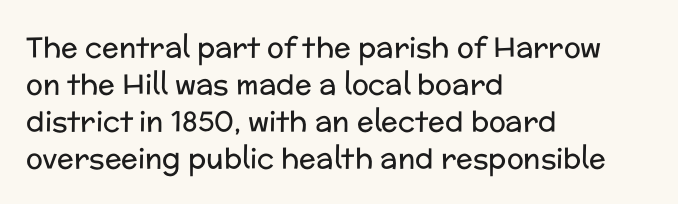
The image shows 28 px regular-weight sans-serif type, upright; set left-aligned, normal line spacing (1.32x), normal letter spacing, not underlined; low stroke contrast and a medium x-height.
